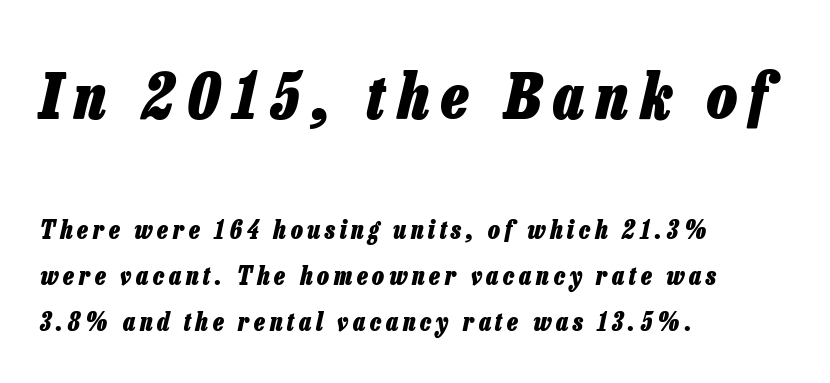
These two chunks differ in scale, with the top chunk taking the larger measure. A clean baseline with only descenders dipping below it. Spacing verdict: proportional, widths tailored to each character. In CSS terms this would be text-align: left.
